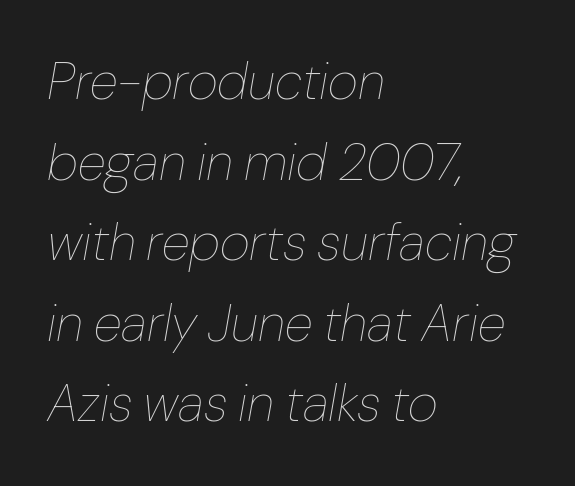
{"italic": "yes", "lean": "right", "slant_degrees": 10, "bold": "no", "weight": "thin", "width": "normal", "stroke_contrast": "low", "x_height": "medium", "monospaced": "no", "underline": "no", "align": "left", "line_spacing": "normal", "line_spacing_ratio": 1.55, "letter_spacing": "normal", "letter_spacing_em": 0.0, "glyph_px": 52}
